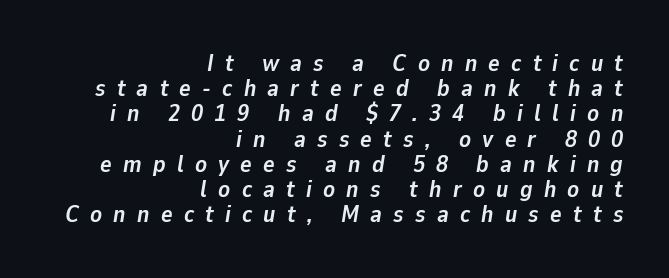
{"italic": "yes", "lean": "right", "slant_degrees": 9, "bold": "yes", "underline": "no", "align": "right", "line_spacing": "tight", "line_spacing_ratio": 1.05, "letter_spacing": "wide", "letter_spacing_em": 0.47, "glyph_px": 24}
